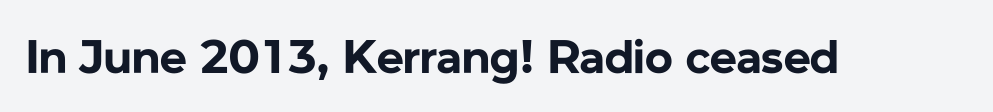
Q: Is the text bold? A: Yes.
Q: Is the text italic (slanted)? A: No, it is upright.
Q: Is the typeface a serif or a sans-serif typeface? A: Sans-serif.
Q: Is the text underlined? A: No.
Q: Is the spacing between letters normal or unusually wide? A: Normal.
Q: Width (condensed, normal, or wide)? A: Normal.
Q: Stroke contrast? A: Low.
Q: x-height? A: Medium.
Q: Monospaced? A: No.
